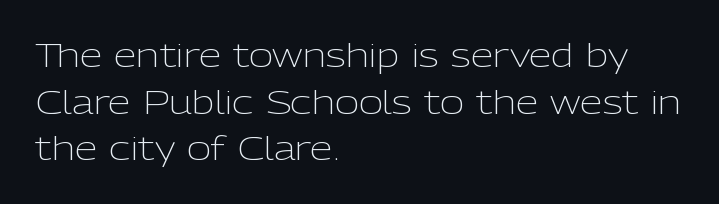
Q: Is the text bold? A: No.
Q: Is the text italic (slanted)? A: No, it is upright.
Q: Is the typeface a serif or a sans-serif typeface? A: Sans-serif.
Q: Is the text underlined? A: No.
Q: How is the paragraph aligned? A: Left-aligned.
Q: Is the spacing between letters normal or unusually wide? A: Normal.
Q: Is the spacing between lines tight, normal or loose? A: Normal.
Q: Width (condensed, normal, or wide)? A: Normal.
Q: Stroke contrast? A: Low.
Q: x-height? A: Medium.
Q: Monospaced? A: No.
